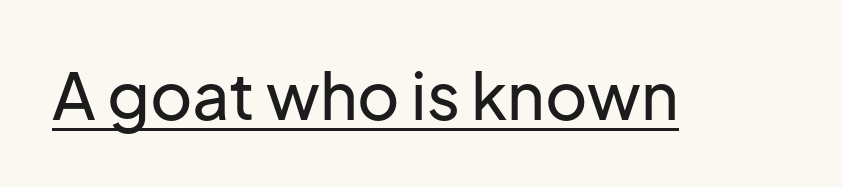
Q: Is the text italic (slanted)? A: No, it is upright.
Q: Is the typeface a serif or a sans-serif typeface? A: Sans-serif.
Q: Is the text underlined? A: Yes.
Q: Is the spacing between letters normal or unusually wide? A: Normal.
Q: Width (condensed, normal, or wide)? A: Normal.
Q: Stroke contrast? A: Low.
Q: x-height? A: Medium.
Q: Monospaced? A: No.
